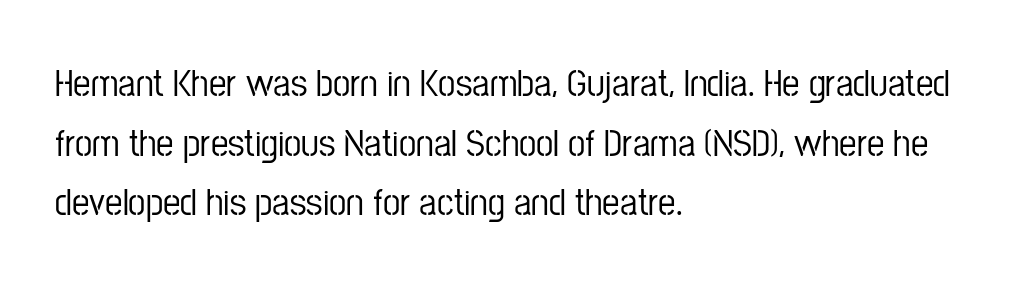
{"serif": "no", "italic": "no", "width": "condensed", "stroke_contrast": "low", "x_height": "medium", "monospaced": "no", "underline": "no", "align": "left", "line_spacing": "normal", "line_spacing_ratio": 1.53, "letter_spacing": "normal", "letter_spacing_em": 0.0, "glyph_px": 39}
